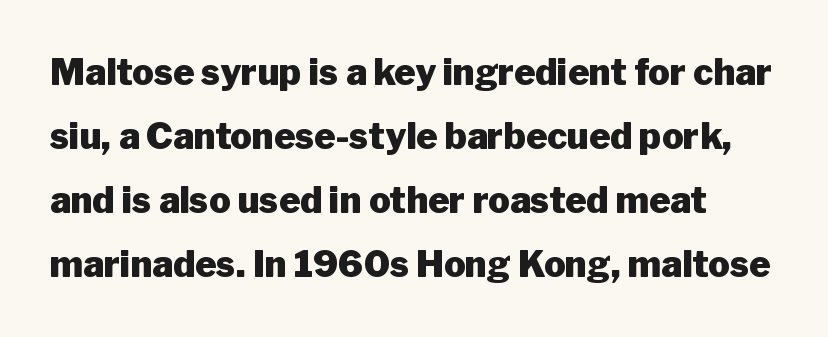
The image shows 36 px heavy sans-serif type, upright; set line spacing 1.78x, normal letter spacing, not underlined; low stroke contrast and a medium x-height.
